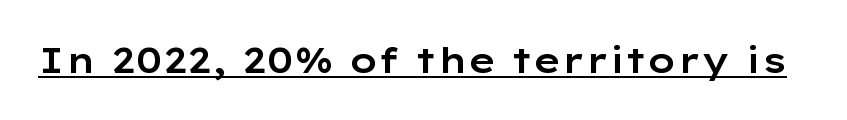
Q: Is the text italic (slanted)? A: No, it is upright.
Q: Is the typeface a serif or a sans-serif typeface? A: Sans-serif.
Q: Is the text underlined? A: Yes.
Q: Is the spacing between letters normal or unusually wide? A: Normal.
Q: Width (condensed, normal, or wide)? A: Wide.
Q: Stroke contrast? A: Low.
Q: x-height? A: Medium.
Q: Monospaced? A: No.
